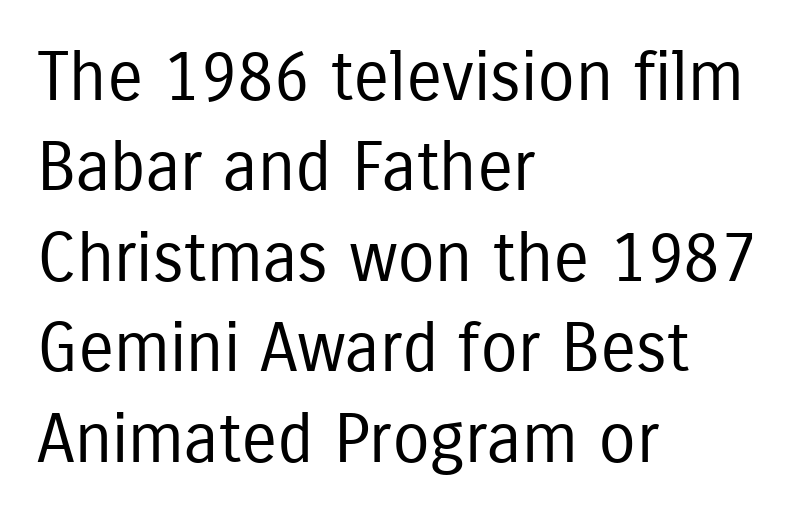
The image shows 68 px regular-weight, condensed sans-serif type, upright; set left-aligned, normal line spacing (1.33x), normal letter spacing, not underlined; low stroke contrast and a medium x-height.
